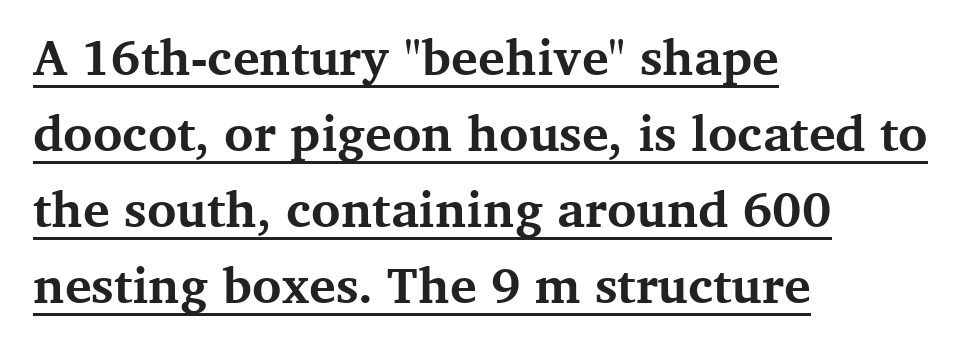
A student would call this left alignment; a typographer would say flush left, rag right. Think of a printed novel: that variable character pitch is what you see here. Is this a sans? No — the strokes have serifs. The face used here is rendered with its standard letterfit. Do the letters lean? They stand straight. A dark, heavy texture on the line: the type is bold.
